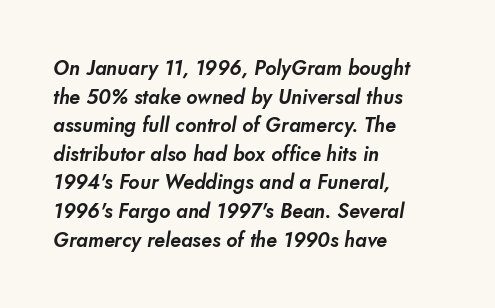
The image shows 20 px text type; set left-aligned, normal line spacing (1.43x), normal letter spacing, not underlined.
